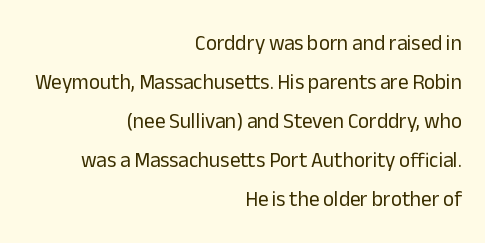
The image shows 21 px text type, upright; set right-aligned, line spacing 1.86x, normal letter spacing, not underlined.
